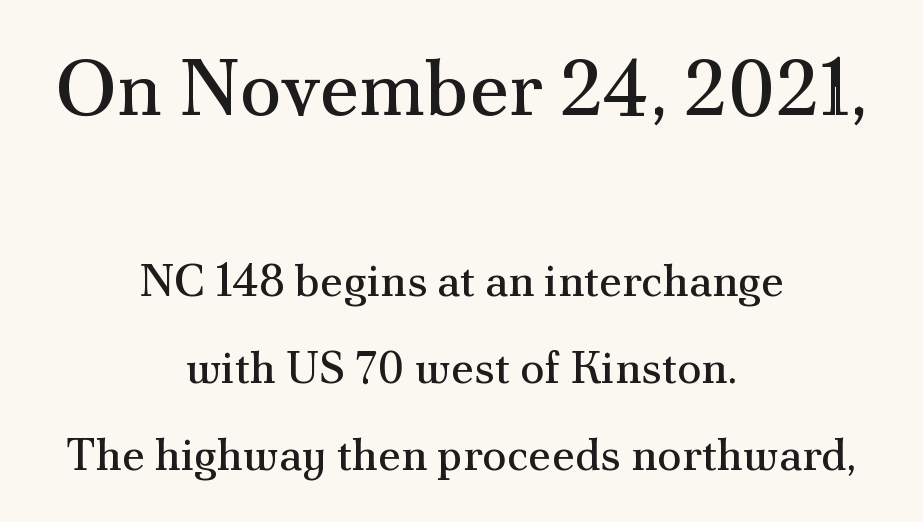
Look at the bottom of the vertical strokes: they flare into serifs here. No heavy texture on the line: the type isn't bold. Words appear dense and cohesive because spacing is normal. A student would notice the top passage is typeset larger than what follows.
